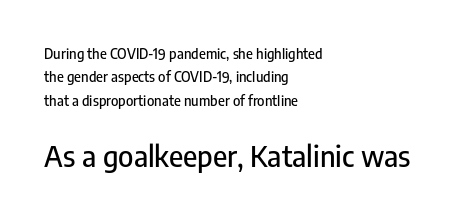
The emphasis by scale lands on block number two, below. The letterforms sit shoulder to shoulder at normal distance. Reading down the block, your eye returns to a fixed left position each line. Check the space under the baseline: it is left empty.
